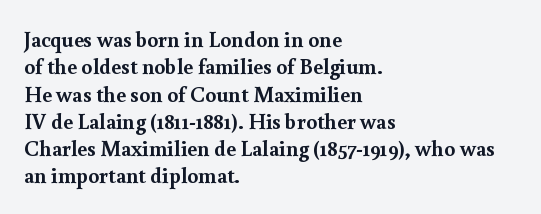
Chunky letters — that's bold for sure. Caption: standard tracking, unaltered. Descenders are the only things crossing below the line. Typeset ragged right — the left edge is the straight one. The letters stand upright; this is a roman face.
